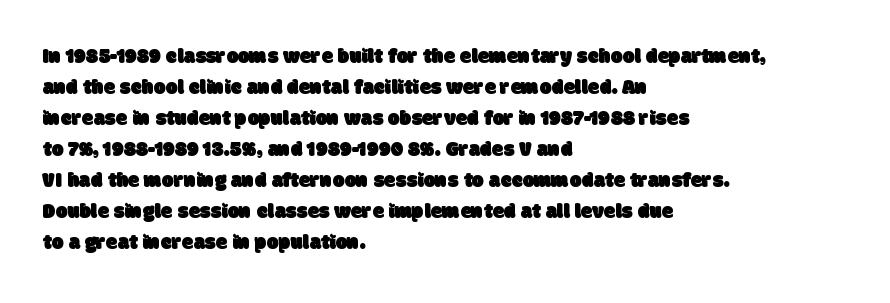
{"underline": "no", "align": "left", "line_spacing": "normal", "line_spacing_ratio": 1.48, "letter_spacing": "normal", "letter_spacing_em": 0.0, "glyph_px": 21}
